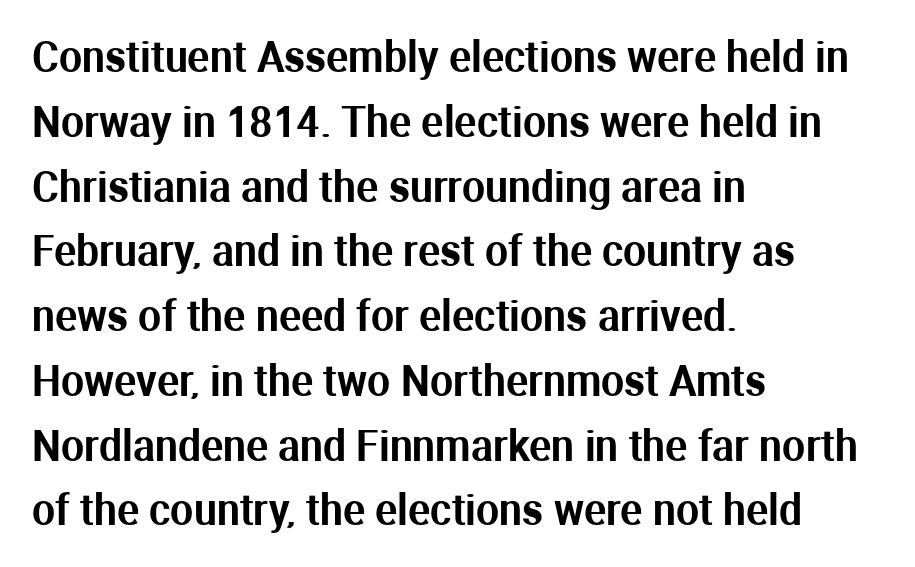
The image shows 41 px sans-serif type, upright; set left-aligned, normal line spacing (1.58x), normal letter spacing, not underlined; medium stroke contrast and a medium x-height.
